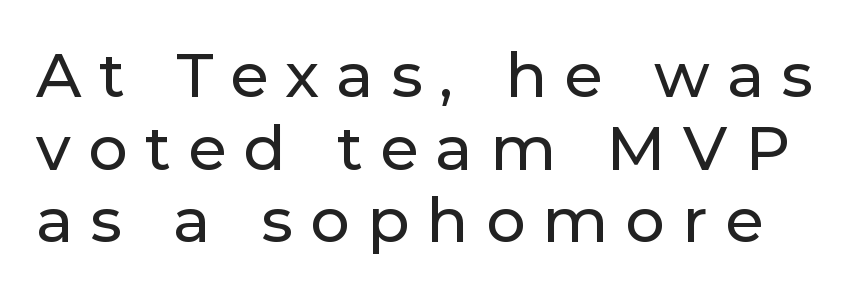
The image shows 62 px sans-serif type, upright; set line spacing 1.17x, unusually wide letter spacing (+0.28 em), not underlined; low stroke contrast and a medium x-height.
